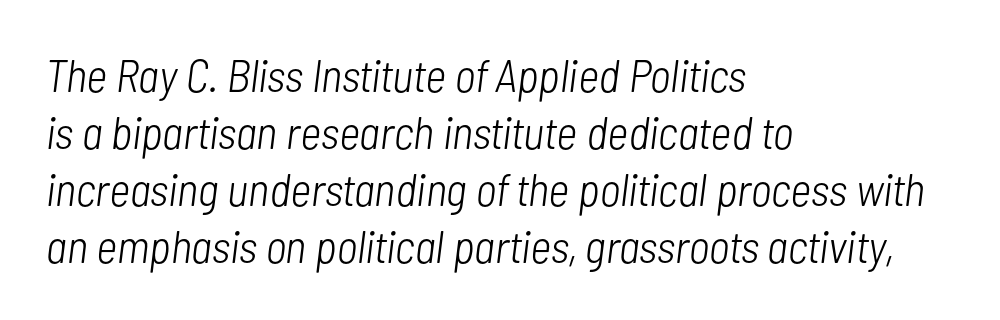
Q: Is the text bold? A: No.
Q: Is the text italic (slanted)? A: Yes, it leans right by about 7 degrees.
Q: Is the text underlined? A: No.
Q: How is the paragraph aligned? A: Left-aligned.
Q: Is the spacing between letters normal or unusually wide? A: Normal.
Q: Width (condensed, normal, or wide)? A: Condensed.
Q: Stroke contrast? A: Low.
Q: x-height? A: Medium.
Q: Monospaced? A: No.
